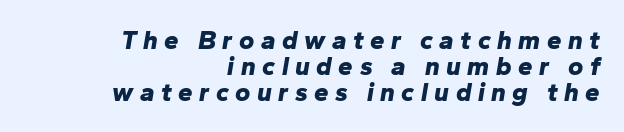
Q: Is the text bold? A: Yes.
Q: Is the text italic (slanted)? A: Yes, it leans right by about 10 degrees.
Q: Is the text underlined? A: No.
Q: How is the paragraph aligned? A: Right-aligned.
Q: Is the spacing between letters normal or unusually wide? A: Unusually wide.
Q: Is the spacing between lines tight, normal or loose? A: Tight.
